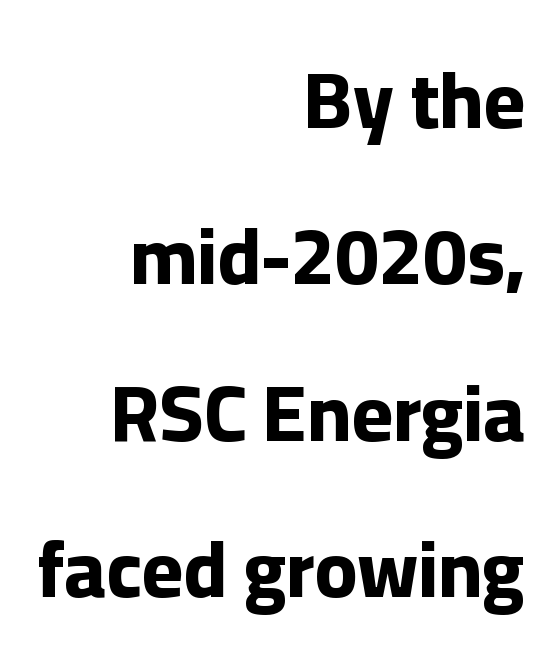
{"serif": "no", "italic": "no", "bold": "yes", "weight": "bold", "width": "normal", "stroke_contrast": "low", "x_height": "medium", "monospaced": "no", "underline": "no", "align": "right", "line_spacing": "loose", "line_spacing_ratio": 1.98, "letter_spacing": "normal", "letter_spacing_em": 0.0, "glyph_px": 79}
